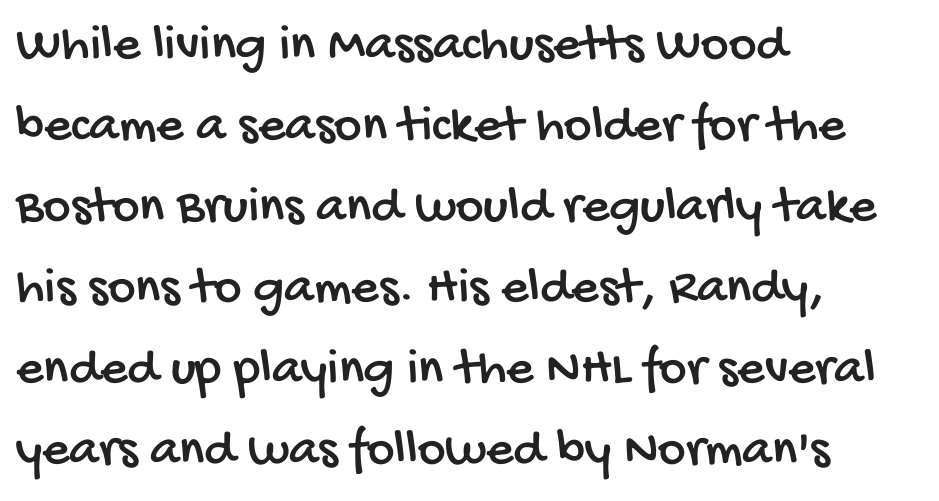
Q: Is the typeface a serif or a sans-serif typeface? A: Sans-serif.
Q: Is the text underlined? A: No.
Q: How is the paragraph aligned? A: Left-aligned.
Q: Is the spacing between letters normal or unusually wide? A: Normal.
Q: Is the spacing between lines tight, normal or loose? A: Normal.
Q: Width (condensed, normal, or wide)? A: Condensed.
Q: Stroke contrast? A: Low.
Q: x-height? A: Large.
Q: Monospaced? A: No.
